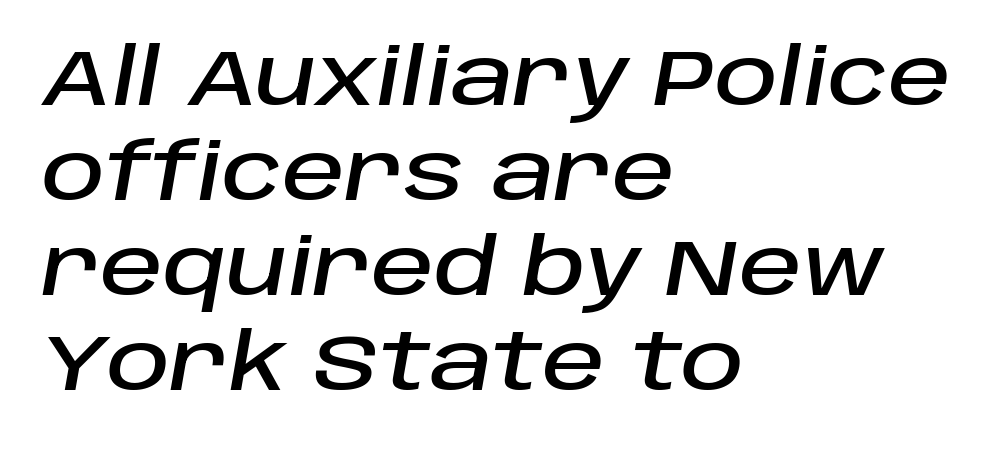
The area under the type is left untouched. Looks like regular typesetting: each glyph gets only the width it needs. Typeset ragged right — the left edge is the straight one. Nobody touched the tracking dial on this one. The rendering applies a slant to the glyphs.
